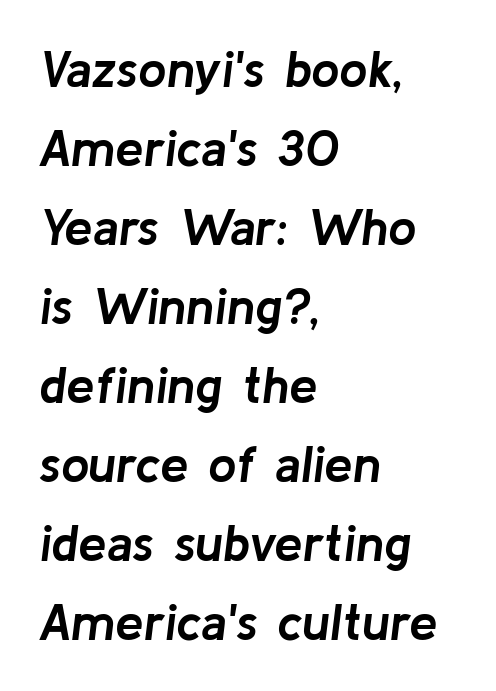
Does the weight exceed regular? Yes, all the way to bold. Each letter keeps its own natural width here, so spacing adapts to shape. This is oblique type, the kind used for emphasis or titles. The typesetter chose a ragged-right arrangement here.
